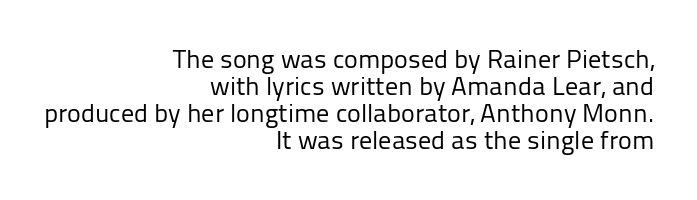
{"italic": "no", "bold": "no", "underline": "no", "align": "right", "line_spacing": "tight", "line_spacing_ratio": 1.04, "letter_spacing": "normal", "letter_spacing_em": 0.0, "glyph_px": 26}
